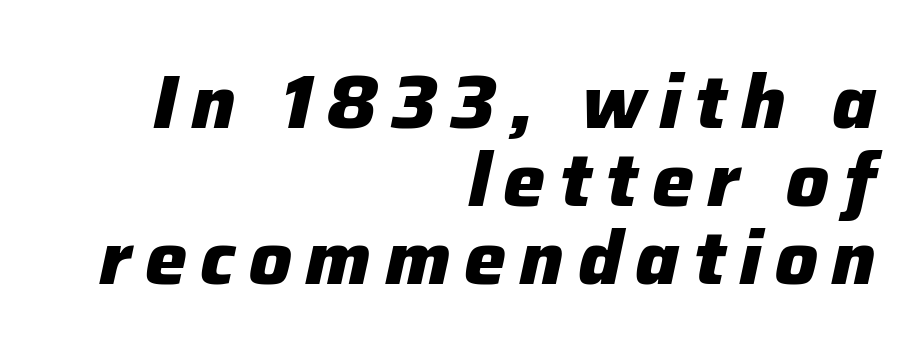
The image shows 75 px heavy type, italic (leaning right); set right-aligned, tight line spacing (1.04x), not underlined; low stroke contrast and a medium x-height.
